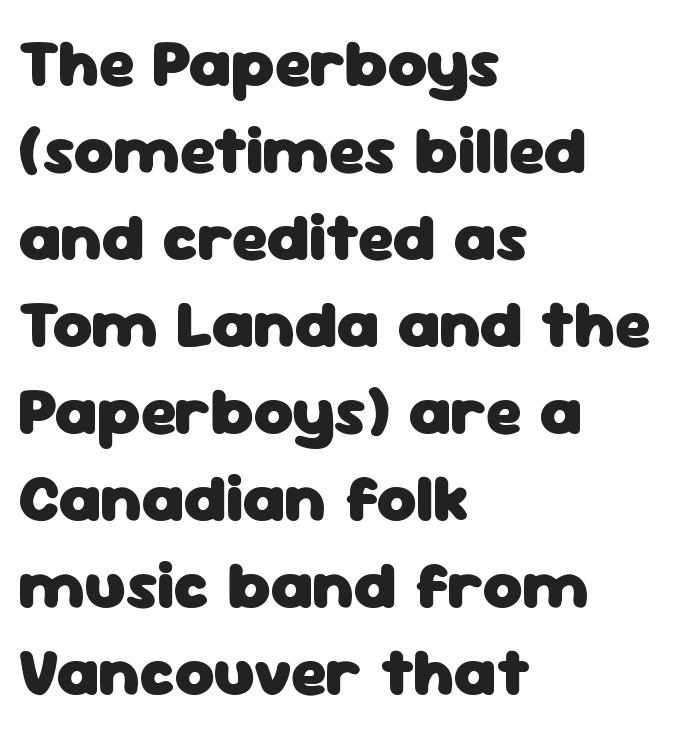
The image shows 68 px heavy sans-serif type, upright; set left-aligned, normal line spacing (1.28x), normal letter spacing, not underlined; low stroke contrast and a medium x-height.
